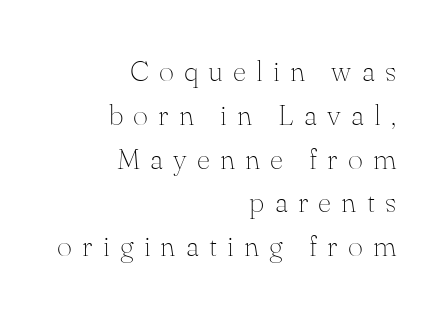
The zone under the glyphs is completely vacant. This rendering uses right alignment, leaving the left contour irregular. The letters are spread apart with noticeably loose tracking. You can tell from the footed stems that serif type was used. Looks like regular typesetting: each glyph gets only the width it needs. The typography opts for an upright posture over an oblique one.
